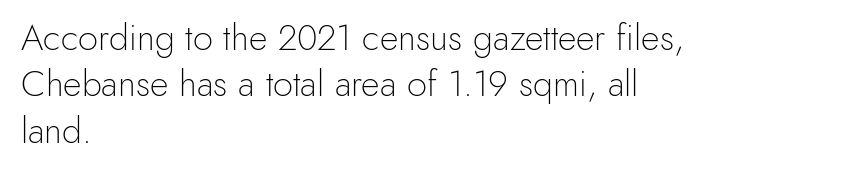
The image shows 36 px light sans-serif type, upright; set left-aligned, normal line spacing (1.29x), normal letter spacing, not underlined; a small x-height.
